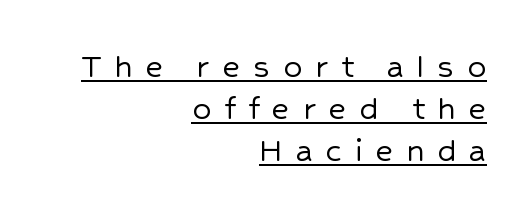
{"serif": "no", "italic": "no", "width": "normal", "stroke_contrast": "low", "x_height": "medium", "monospaced": "no", "underline": "yes", "align": "right", "line_spacing": "tight", "line_spacing_ratio": 1.13, "letter_spacing": "wide", "letter_spacing_em": 0.35, "glyph_px": 37}
